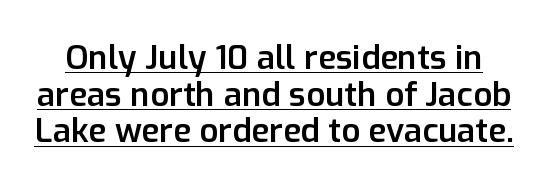
Each letter's strokes conclude bluntly, with no projecting serifs. This sample has the flowing, uneven cadence of proportional lettering. Compared with undecorated copy, this sample adds a rule below the words. Short note: letters normally spaced.
